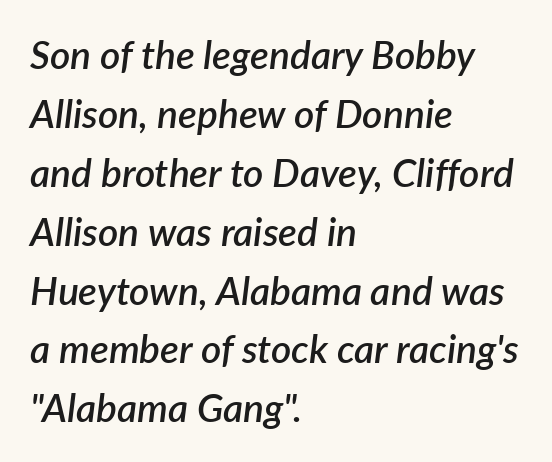
The image shows 39 px semibold type, italic (leaning right); set left-aligned, normal line spacing (1.51x), normal letter spacing, not underlined; low stroke contrast and a medium x-height.
